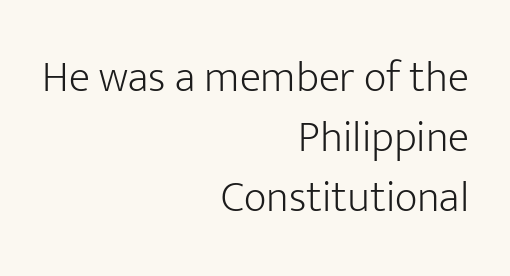
The image shows 44 px light sans-serif type, upright; set right-aligned, normal line spacing (1.36x), normal letter spacing, not underlined; low stroke contrast and a medium x-height.
